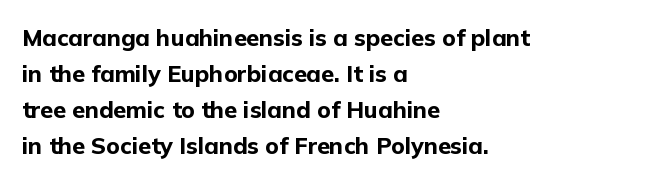
{"italic": "no", "bold": "yes", "underline": "no", "align": "left", "line_spacing": "normal", "line_spacing_ratio": 1.56, "letter_spacing": "normal", "letter_spacing_em": 0.0, "glyph_px": 23}
